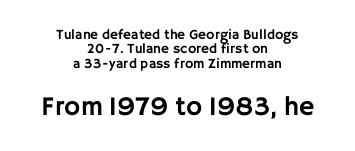
Q: Is the text italic (slanted)? A: No, it is upright.
Q: Is the text underlined? A: No.
Q: How is the paragraph aligned? A: Centered.
Q: Is the spacing between letters normal or unusually wide? A: Normal.
Q: Is the spacing between lines tight, normal or loose? A: Tight.
Q: Which block of text is set in a larger size, the first (top) or the second (bottom)? A: The second (bottom) one.
